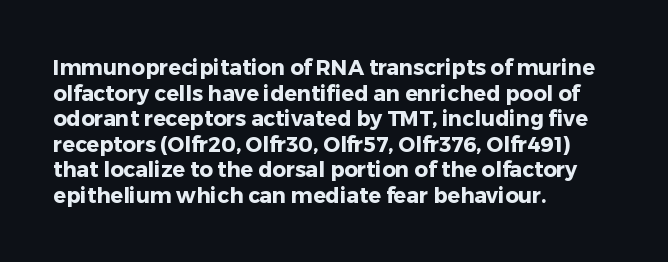
{"italic": "no", "bold": "yes", "underline": "no", "align": "left", "line_spacing_ratio": 1.22, "letter_spacing": "normal", "letter_spacing_em": 0.0, "glyph_px": 21}
